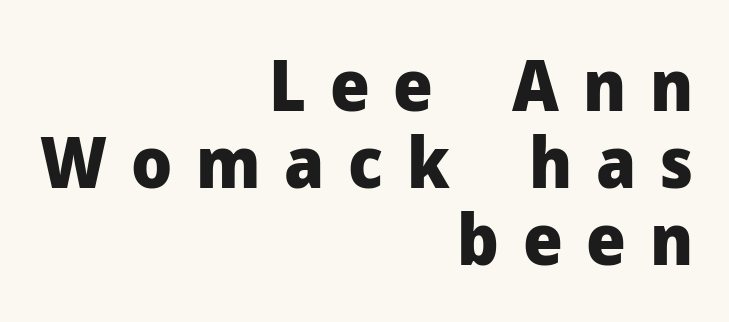
Visually the block forms a straight wall on the right and a jagged coastline on the left. Words appear elongated and porous because spacing is wide. Regarding serifs, this sample does without them. Interline gaps are noticeably narrow in this sample. Beneath every word, the page is bare. Heft: maximum for text — a bold.
